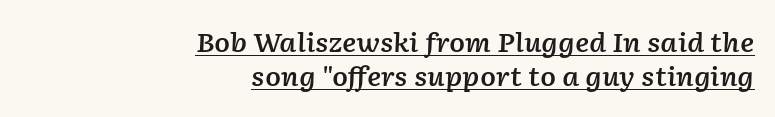
The image shows 26 px text type, italic (leaning right); set right-aligned, normal line spacing (1.31x), normal letter spacing, underlined.
